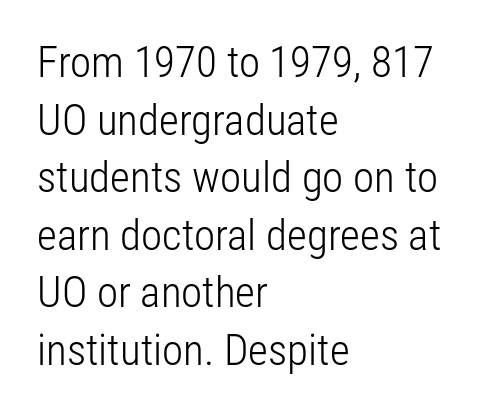
{"serif": "no", "italic": "no", "bold": "no", "weight": "light", "width": "condensed", "stroke_contrast": "low", "x_height": "medium", "monospaced": "no", "underline": "no", "align": "left", "line_spacing": "normal", "line_spacing_ratio": 1.34, "letter_spacing": "normal", "letter_spacing_em": 0.0, "glyph_px": 43}
